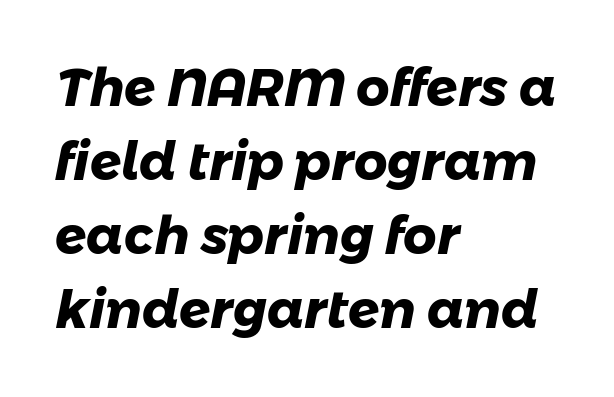
This sample keeps an unexceptional amount of space between lines. The rendering uses natural spacing where letterforms have individual widths. The rendering anchors every line to the left-hand side. Font category for this specimen: sans-serif. The line texture is even and compact thanks to regular tracking.
